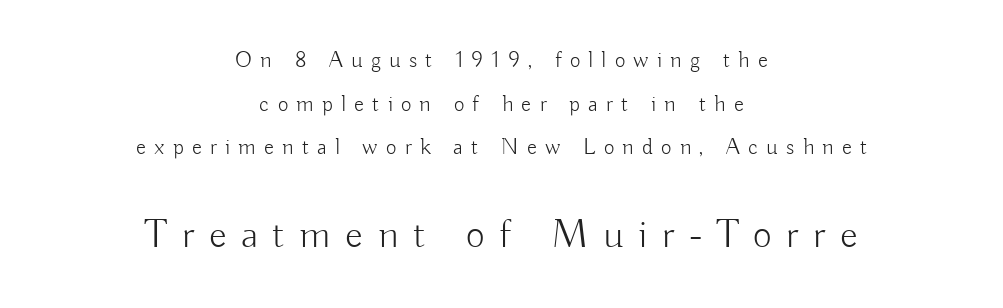
{"serif": "no", "italic": "no", "bold": "no", "weight": "light", "width": "normal", "stroke_contrast": "low", "x_height": "small", "monospaced": "no", "underline": "no", "align": "center", "line_spacing": "loose", "line_spacing_ratio": 1.9, "letter_spacing": "wide", "letter_spacing_em": 0.36, "larger_block": "second", "size_ratio": 1.78, "glyph_px": 41}
